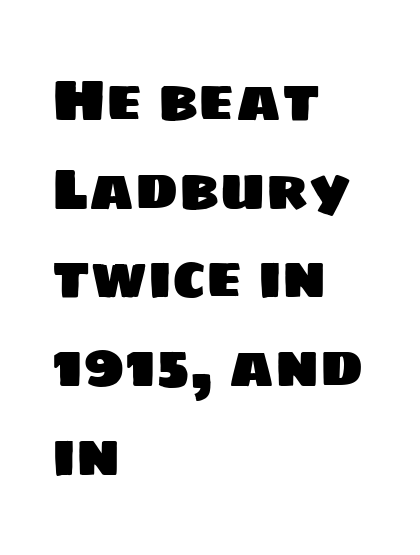
Underline: absent. Tracking value appears to be zero — textbook default spacing. The letters advance in unequal steps, a hallmark of proportional type. Leading: standard. Left-aligned paragraph, ragged on the right. In terms of letterform style, serifs are entirely absent.
